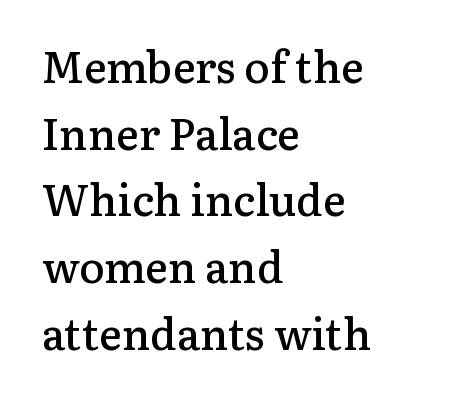
Posture: straight, roman, zero tilt. The space directly below the letters is spotless. The line-height multiplier appears to be the usual default. The designer went with a serif here, giving each stem small feet. Each letter keeps its own natural width here, so spacing adapts to shape.
